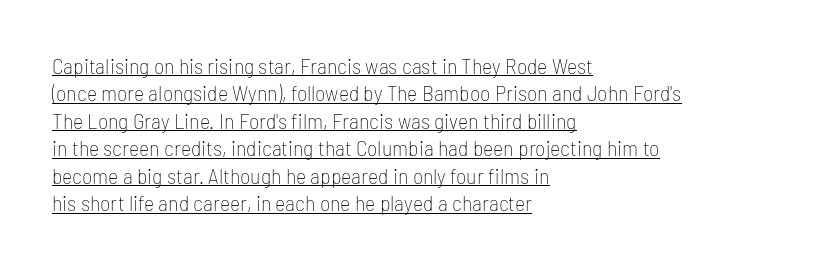
Q: Is the text bold? A: No.
Q: Is the text italic (slanted)? A: No, it is upright.
Q: Is the text underlined? A: Yes.
Q: How is the paragraph aligned? A: Left-aligned.
Q: Is the spacing between letters normal or unusually wide? A: Normal.
Q: Is the spacing between lines tight, normal or loose? A: Normal.
